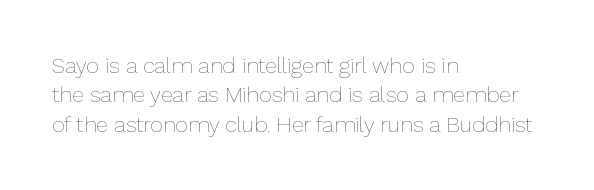
{"italic": "no", "bold": "no", "underline": "no", "align": "left", "line_spacing": "normal", "line_spacing_ratio": 1.33, "letter_spacing": "normal", "letter_spacing_em": 0.0, "glyph_px": 22}
